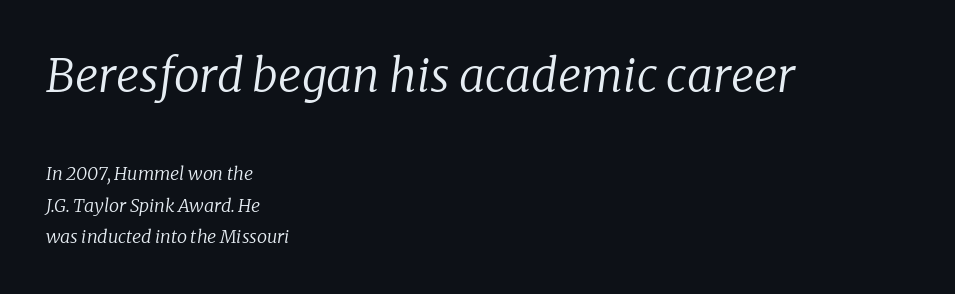
Compare the two chunks: the upper has the greater cap height. Nothing heavy about these letters — not bold at all. The specimen omits any rule beneath the text block's lines. Think of a printed novel: that variable character pitch is what you see here.
